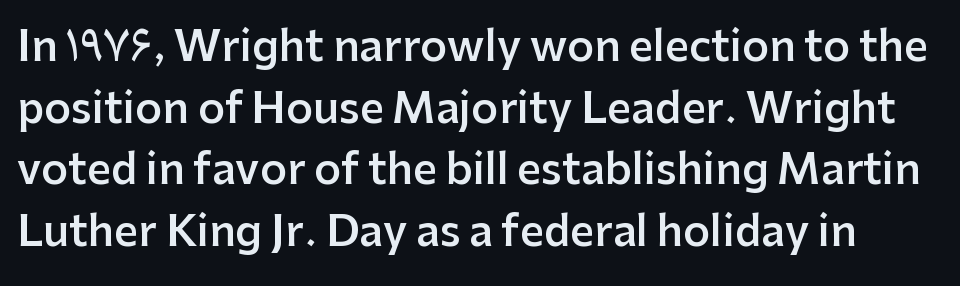
The image shows 42 px semibold sans-serif type, upright; set normal line spacing (1.47x), normal letter spacing, not underlined; low stroke contrast and a medium x-height.
